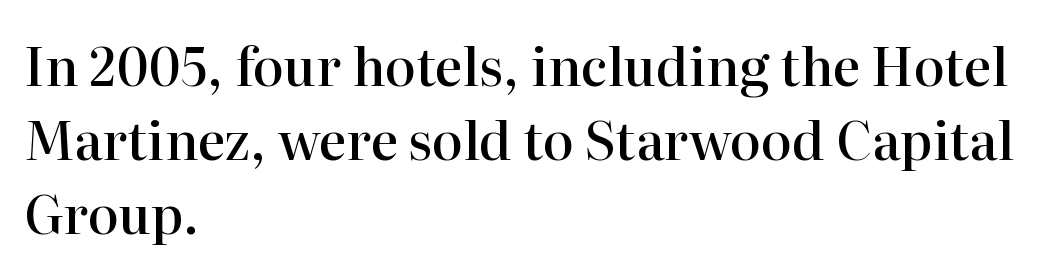
The image shows 52 px semibold serif type, upright; set left-aligned, normal line spacing (1.42x), normal letter spacing, not underlined; high stroke contrast and a medium x-height.
